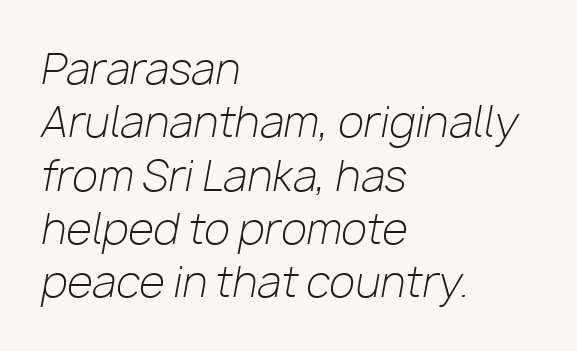
Q: Is the text bold? A: No.
Q: Is the text italic (slanted)? A: Yes, it leans right by about 10 degrees.
Q: Is the text underlined? A: No.
Q: How is the paragraph aligned? A: Left-aligned.
Q: Is the spacing between letters normal or unusually wide? A: Normal.
Q: Is the spacing between lines tight, normal or loose? A: Normal.
Q: Width (condensed, normal, or wide)? A: Normal.
Q: Stroke contrast? A: Low.
Q: x-height? A: Medium.
Q: Monospaced? A: No.
